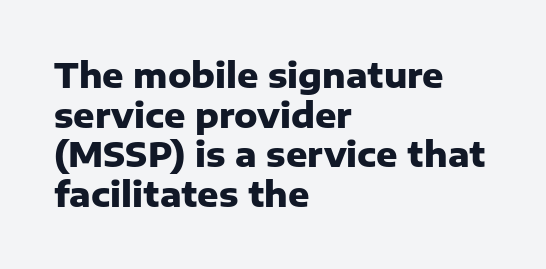
{"serif": "no", "italic": "no", "bold": "yes", "weight": "heavy", "width": "normal", "stroke_contrast": "low", "x_height": "medium", "monospaced": "no", "underline": "no", "align": "left", "line_spacing_ratio": 1.2, "letter_spacing": "normal", "letter_spacing_em": 0.0, "glyph_px": 33}
